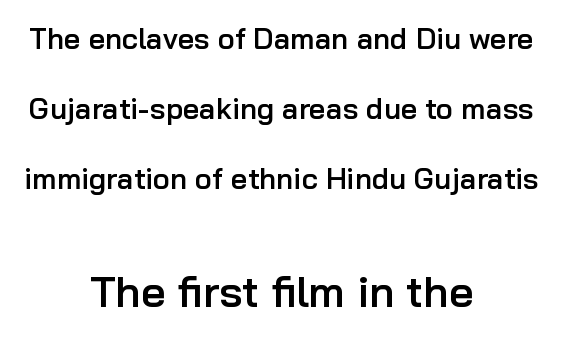
Q: Is the text bold? A: Semi-bold.
Q: Is the text italic (slanted)? A: No, it is upright.
Q: Is the typeface a serif or a sans-serif typeface? A: Sans-serif.
Q: Is the text underlined? A: No.
Q: How is the paragraph aligned? A: Centered.
Q: Is the spacing between letters normal or unusually wide? A: Normal.
Q: Is the spacing between lines tight, normal or loose? A: Loose.
Q: Which block of text is set in a larger size, the first (top) or the second (bottom)? A: The second (bottom) one.
Q: Width (condensed, normal, or wide)? A: Normal.
Q: Stroke contrast? A: Low.
Q: x-height? A: Medium.
Q: Monospaced? A: No.
